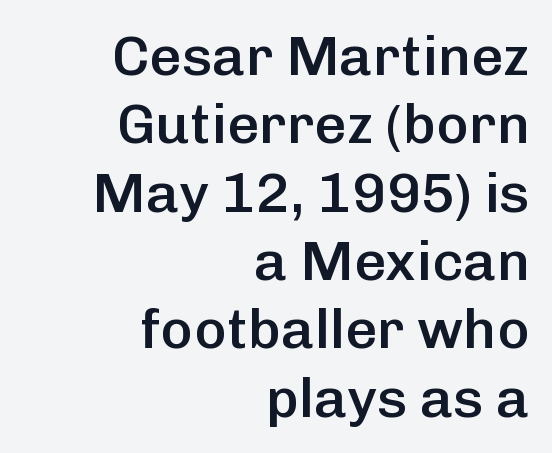
The image shows 56 px semibold sans-serif type, upright; set right-aligned, line spacing 1.22x, normal letter spacing, not underlined; low stroke contrast and a medium x-height.
